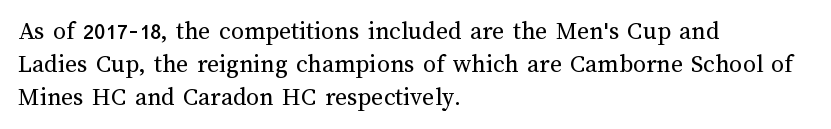
Q: Is the text bold? A: No.
Q: Is the text italic (slanted)? A: No, it is upright.
Q: Is the text underlined? A: No.
Q: How is the paragraph aligned? A: Left-aligned.
Q: Is the spacing between letters normal or unusually wide? A: Normal.
Q: Is the spacing between lines tight, normal or loose? A: Normal.
